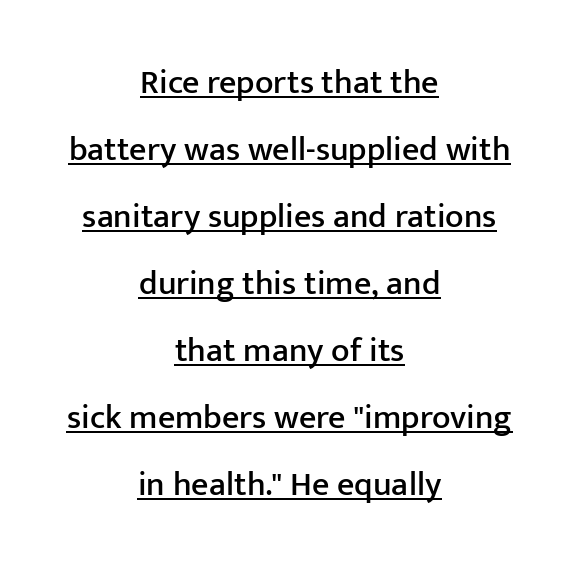
Q: Is the text italic (slanted)? A: No, it is upright.
Q: Is the typeface a serif or a sans-serif typeface? A: Sans-serif.
Q: Is the text underlined? A: Yes.
Q: How is the paragraph aligned? A: Centered.
Q: Is the spacing between letters normal or unusually wide? A: Normal.
Q: Is the spacing between lines tight, normal or loose? A: Loose.
Q: Width (condensed, normal, or wide)? A: Normal.
Q: Stroke contrast? A: Low.
Q: x-height? A: Medium.
Q: Monospaced? A: No.
